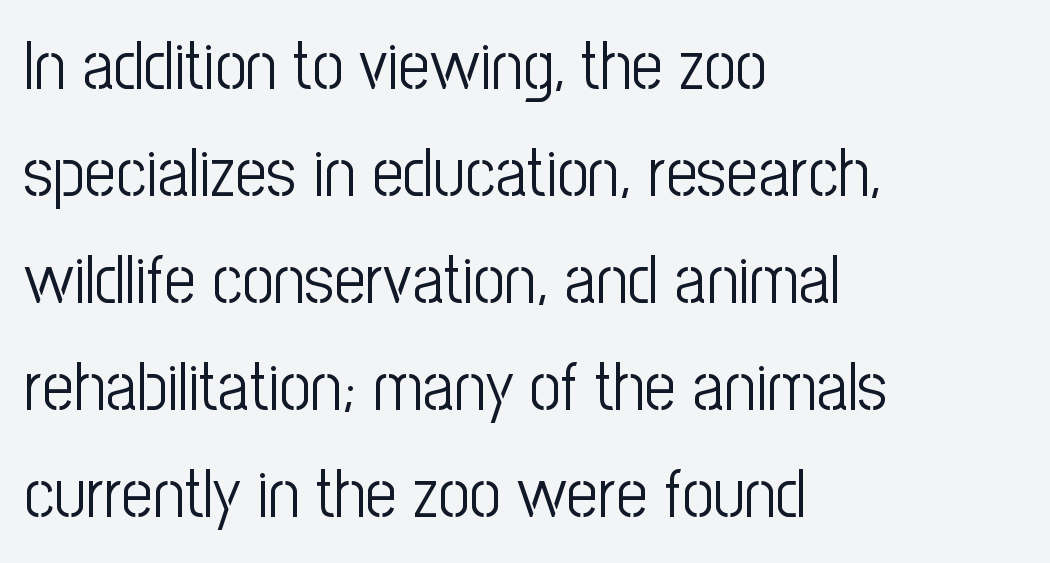
Q: Is the text bold? A: No.
Q: Is the text italic (slanted)? A: No, it is upright.
Q: Is the typeface a serif or a sans-serif typeface? A: Sans-serif.
Q: Is the text underlined? A: No.
Q: How is the paragraph aligned? A: Left-aligned.
Q: Is the spacing between letters normal or unusually wide? A: Normal.
Q: Is the spacing between lines tight, normal or loose? A: Normal.
Q: Width (condensed, normal, or wide)? A: Condensed.
Q: Stroke contrast? A: Low.
Q: x-height? A: Medium.
Q: Monospaced? A: No.
